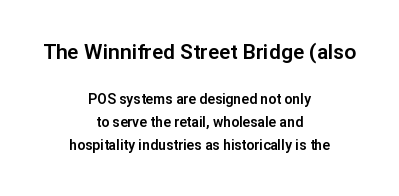
The image shows 21 px text type, upright; set centered, normal line spacing (1.66x), normal letter spacing, not underlined; the first (top) block is 1.5x larger.
